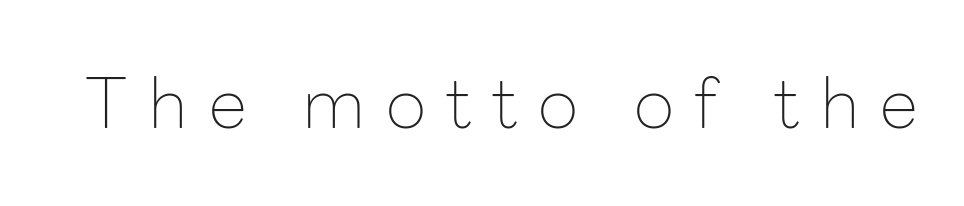
Does the lettering tilt? It doesn't — this is upright. The typeface chosen for these lines omits serifs. The passage shown is not underscored anywhere. Students, note that the glyphs here are deliberately spaced far apart.
